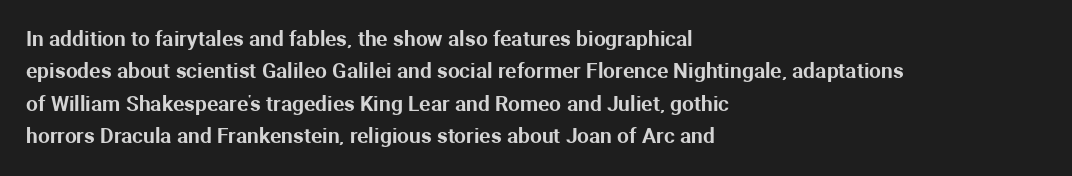
Q: Is the text italic (slanted)? A: No, it is upright.
Q: Is the text underlined? A: No.
Q: How is the paragraph aligned? A: Left-aligned.
Q: Is the spacing between letters normal or unusually wide? A: Normal.
Q: Is the spacing between lines tight, normal or loose? A: Normal.
